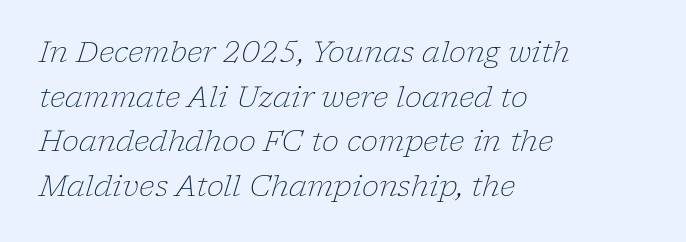
{"serif": "yes", "italic": "yes", "lean": "right", "slant_degrees": 17, "bold": "no", "weight": "light", "width": "normal", "stroke_contrast": "low", "x_height": "medium", "monospaced": "no", "underline": "no", "align": "left", "line_spacing": "normal", "line_spacing_ratio": 1.54, "letter_spacing": "normal", "letter_spacing_em": 0.0, "glyph_px": 29}
